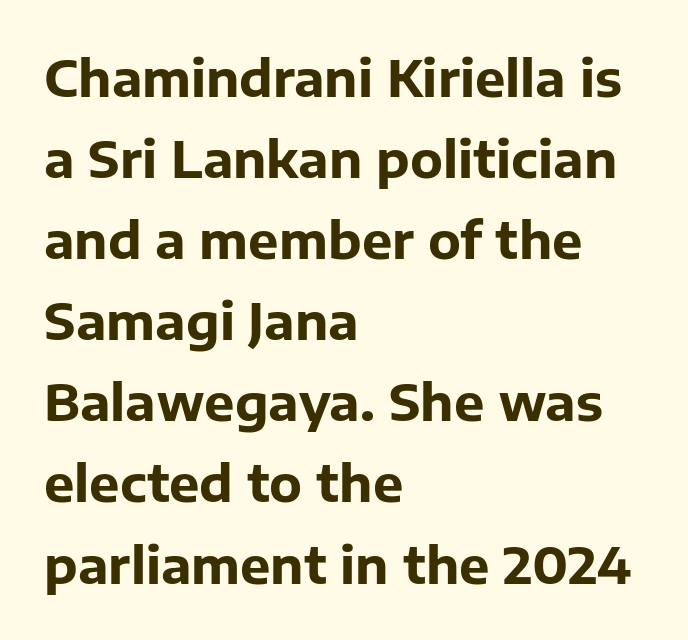
The image shows 51 px bold sans-serif type, upright; set left-aligned, normal line spacing (1.59x), normal letter spacing, not underlined; low stroke contrast and a medium x-height.
